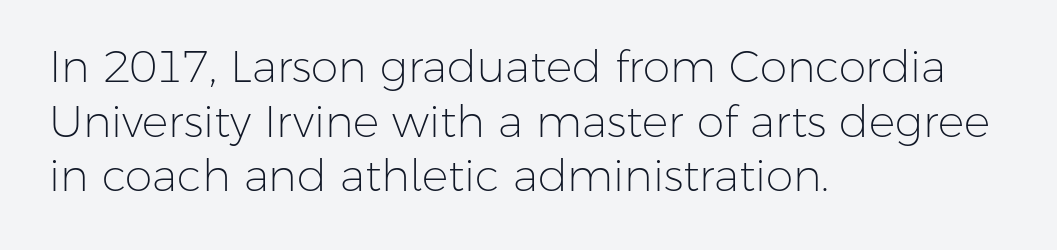
{"serif": "no", "italic": "no", "bold": "no", "weight": "light", "width": "normal", "stroke_contrast": "low", "x_height": "medium", "monospaced": "no", "underline": "no", "align": "left", "line_spacing_ratio": 1.24, "letter_spacing": "normal", "letter_spacing_em": 0.0, "glyph_px": 44}
